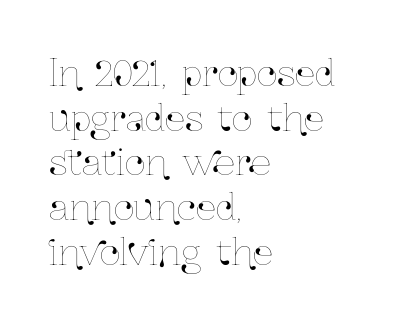
Q: Is the text italic (slanted)? A: No, it is upright.
Q: Is the text underlined? A: No.
Q: How is the paragraph aligned? A: Left-aligned.
Q: Is the spacing between letters normal or unusually wide? A: Normal.
Q: Width (condensed, normal, or wide)? A: Condensed.
Q: Stroke contrast? A: Low.
Q: x-height? A: Medium.
Q: Monospaced? A: No.
